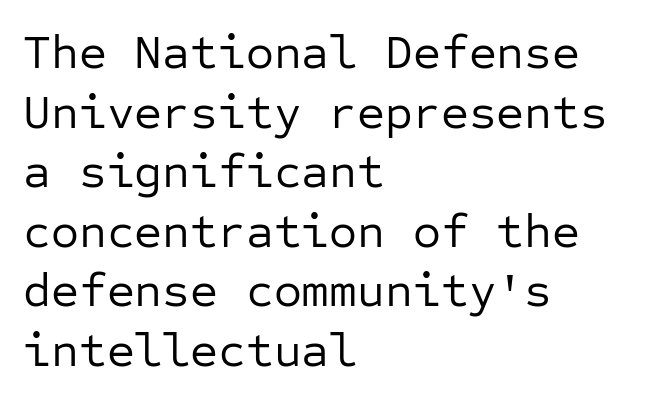
The image shows 48 px regular-weight sans-serif type, upright, monospaced; set left-aligned, line spacing 1.24x, normal letter spacing, not underlined; low stroke contrast and a medium x-height.
